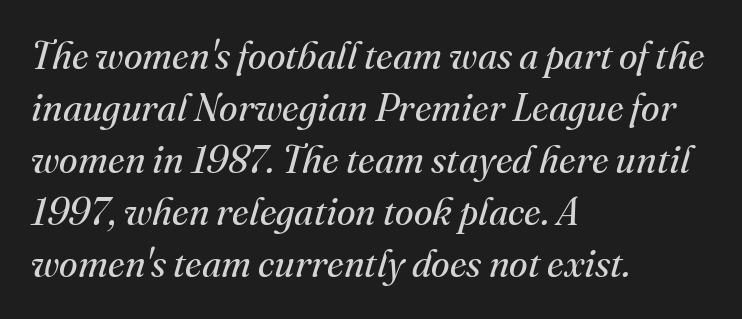
Q: Is the text bold? A: No.
Q: Is the text italic (slanted)? A: Yes, it leans right by about 16 degrees.
Q: Is the typeface a serif or a sans-serif typeface? A: Serif.
Q: Is the text underlined? A: No.
Q: How is the paragraph aligned? A: Left-aligned.
Q: Is the spacing between letters normal or unusually wide? A: Normal.
Q: Is the spacing between lines tight, normal or loose? A: Normal.
Q: Width (condensed, normal, or wide)? A: Normal.
Q: Stroke contrast? A: Medium.
Q: x-height? A: Small.
Q: Monospaced? A: No.
